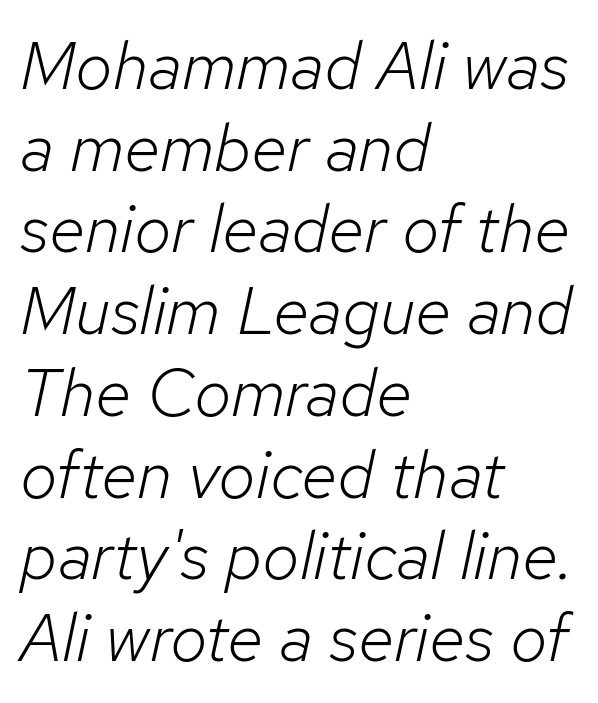
One-word summary of the alignment: left. Looks like regular typesetting: each glyph gets only the width it needs. The zone under the glyphs is completely vacant. The rendering keeps characters at their native spacing. Italic: yes, the glyphs are oblique.
